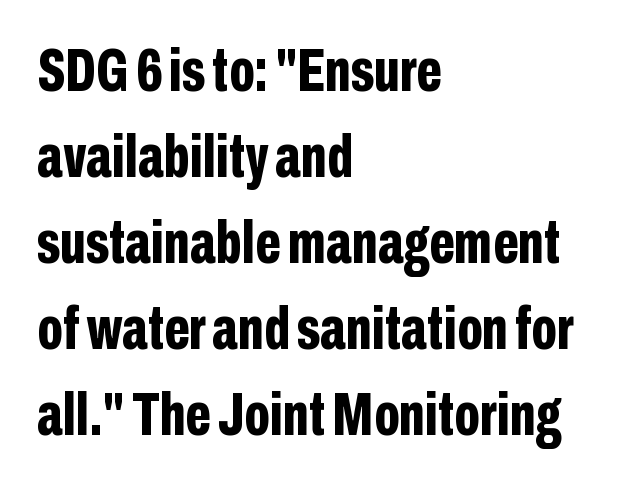
The image shows 61 px bold, condensed sans-serif type, upright; set left-aligned, normal line spacing (1.41x), normal letter spacing, not underlined; low stroke contrast and a medium x-height.
